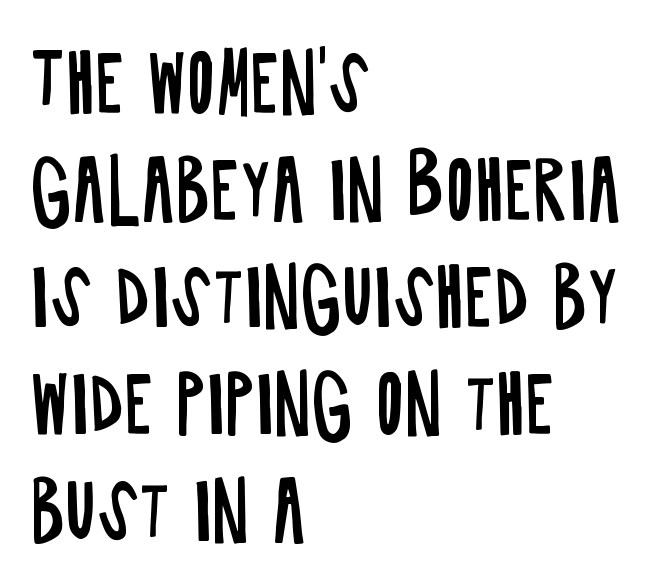
{"serif": "no", "italic": "no", "bold": "no", "weight": "regular", "width": "condensed", "stroke_contrast": "low", "x_height": "large", "monospaced": "no", "underline": "no", "align": "left", "line_spacing": "normal", "line_spacing_ratio": 1.39, "letter_spacing": "normal", "letter_spacing_em": 0.0, "glyph_px": 77}
